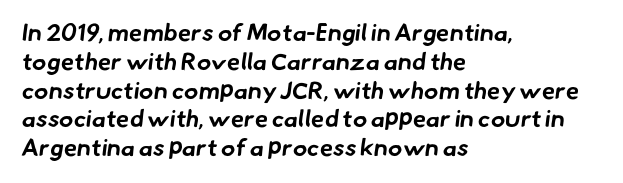
Q: Is the text bold? A: Yes.
Q: Is the text underlined? A: No.
Q: How is the paragraph aligned? A: Left-aligned.
Q: Is the spacing between letters normal or unusually wide? A: Normal.
